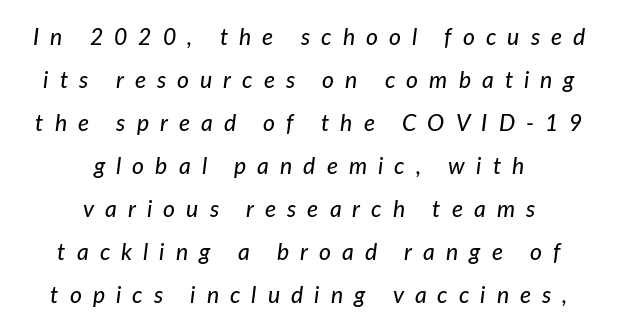
{"italic": "yes", "lean": "right", "slant_degrees": 7, "underline": "no", "align": "center", "line_spacing_ratio": 1.87, "letter_spacing": "wide", "letter_spacing_em": 0.48, "glyph_px": 23}
